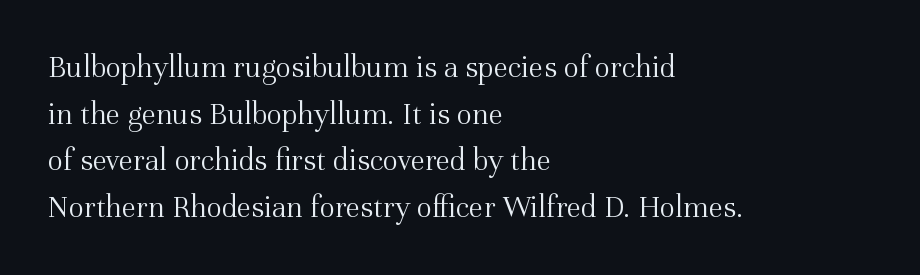
The image shows 32 px light serif type, upright; set left-aligned, normal line spacing (1.46x), normal letter spacing, not underlined; medium stroke contrast and a medium x-height.
